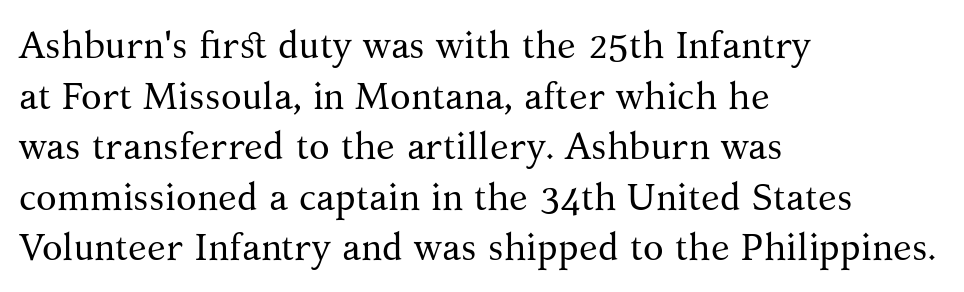
{"serif": "yes", "italic": "no", "bold": "no", "weight": "regular", "width": "normal", "stroke_contrast": "medium", "x_height": "medium", "monospaced": "no", "underline": "no", "align": "left", "line_spacing": "normal", "line_spacing_ratio": 1.33, "letter_spacing": "normal", "letter_spacing_em": 0.0, "glyph_px": 38}
